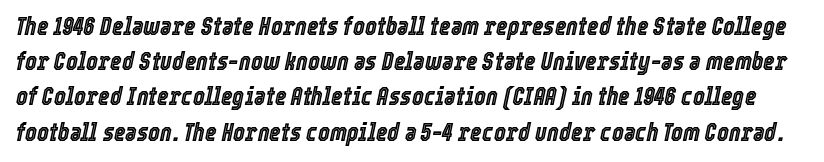
Clear beneath every line of the passage. There's an unmistakable incline to the writing here. Quick note: interline space is typical. Words appear dense and cohesive because spacing is normal.
